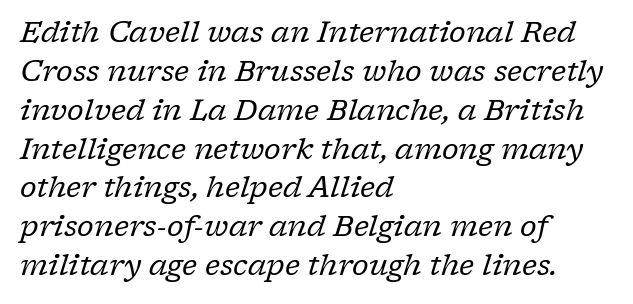
{"serif": "yes", "italic": "yes", "lean": "right", "slant_degrees": 17, "bold": "no", "weight": "regular", "width": "normal", "stroke_contrast": "low", "x_height": "medium", "monospaced": "no", "underline": "no", "align": "left", "line_spacing": "normal", "line_spacing_ratio": 1.34, "letter_spacing": "normal", "letter_spacing_em": 0.0, "glyph_px": 29}
